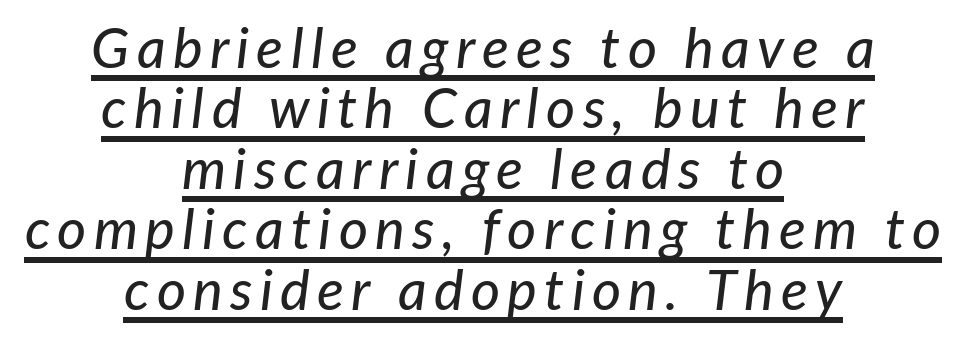
Q: Is the text italic (slanted)? A: Yes, it leans right by about 7 degrees.
Q: Is the text underlined? A: Yes.
Q: How is the paragraph aligned? A: Centered.
Q: Is the spacing between lines tight, normal or loose? A: Tight.
Q: Width (condensed, normal, or wide)? A: Normal.
Q: Stroke contrast? A: Low.
Q: x-height? A: Medium.
Q: Monospaced? A: No.
